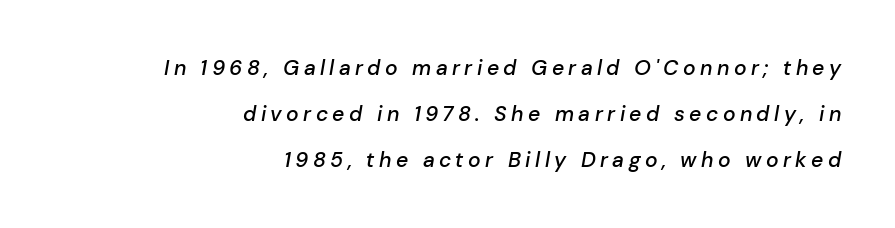
As a designer I'd log this as weight 600, semibold. Reading down the block, your eye finds every line finishing at a fixed right position. If you drew a line through each stem, it would be angled. The rendering uses a large line-height, opening up the rows. You could only call the tracking loose — the letters float apart. The foot of each line stays bare and open.
